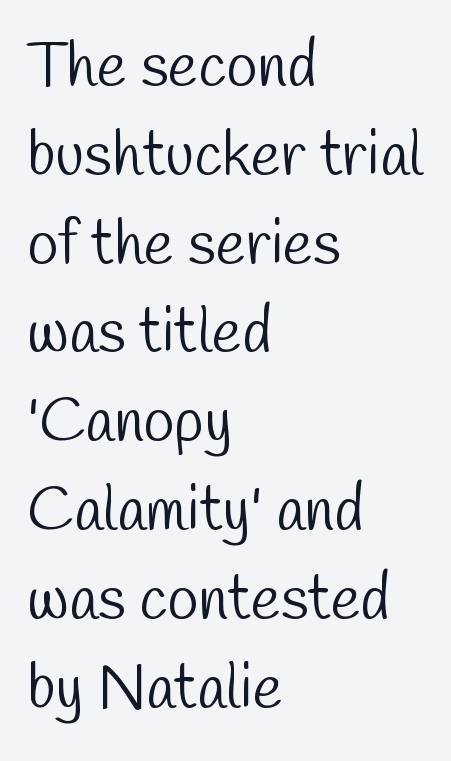
Q: Is the text bold? A: No.
Q: Is the typeface a serif or a sans-serif typeface? A: Sans-serif.
Q: Is the text underlined? A: No.
Q: How is the paragraph aligned? A: Left-aligned.
Q: Is the spacing between letters normal or unusually wide? A: Normal.
Q: Is the spacing between lines tight, normal or loose? A: Normal.
Q: Width (condensed, normal, or wide)? A: Condensed.
Q: Stroke contrast? A: Low.
Q: x-height? A: Medium.
Q: Monospaced? A: No.
